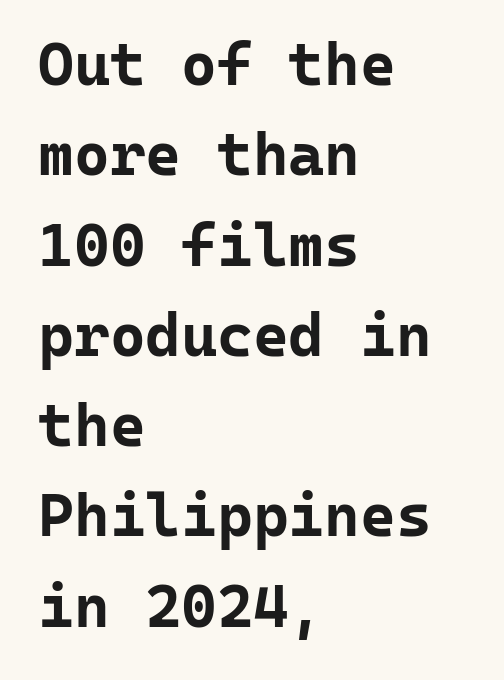
Q: Is the text bold? A: Yes.
Q: Is the text italic (slanted)? A: No, it is upright.
Q: Is the typeface a serif or a sans-serif typeface? A: Sans-serif.
Q: Is the text underlined? A: No.
Q: How is the paragraph aligned? A: Left-aligned.
Q: Is the spacing between letters normal or unusually wide? A: Normal.
Q: Is the spacing between lines tight, normal or loose? A: Normal.
Q: Width (condensed, normal, or wide)? A: Normal.
Q: Stroke contrast? A: Low.
Q: x-height? A: Medium.
Q: Monospaced? A: Yes.
